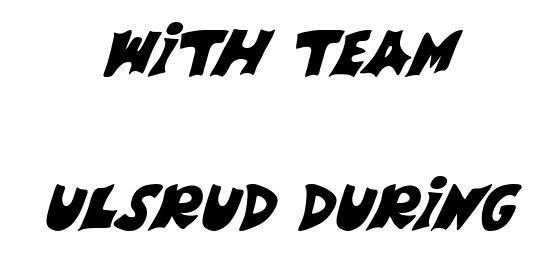
Where is the straight margin? There isn't one; the lines are centered. Nobody touched the tracking dial on this one. Is this a fixed-width face? No — the glyphs have proportional, varying widths. Each new line begins a long way beneath the previous one. Descenders hang freely into open space.
